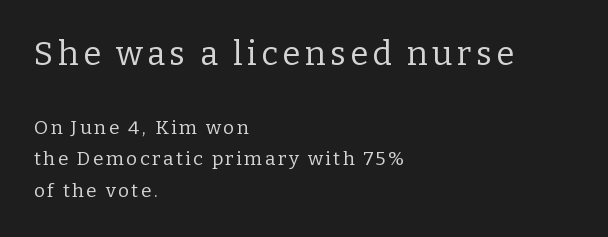
The image shows 33 px regular-weight serif type, upright; set left-aligned, normal line spacing (1.67x), not underlined; the first (top) block is 1.74x larger; low stroke contrast and a medium x-height.
